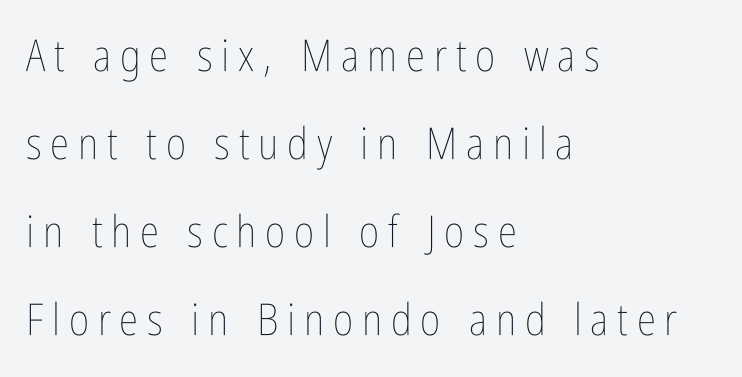
{"italic": "no", "bold": "no", "weight": "thin", "width": "condensed", "stroke_contrast": "low", "x_height": "medium", "monospaced": "no", "underline": "no", "align": "left", "line_spacing": "loose", "line_spacing_ratio": 2.0, "letter_spacing": "wide", "letter_spacing_em": 0.2, "glyph_px": 44}
